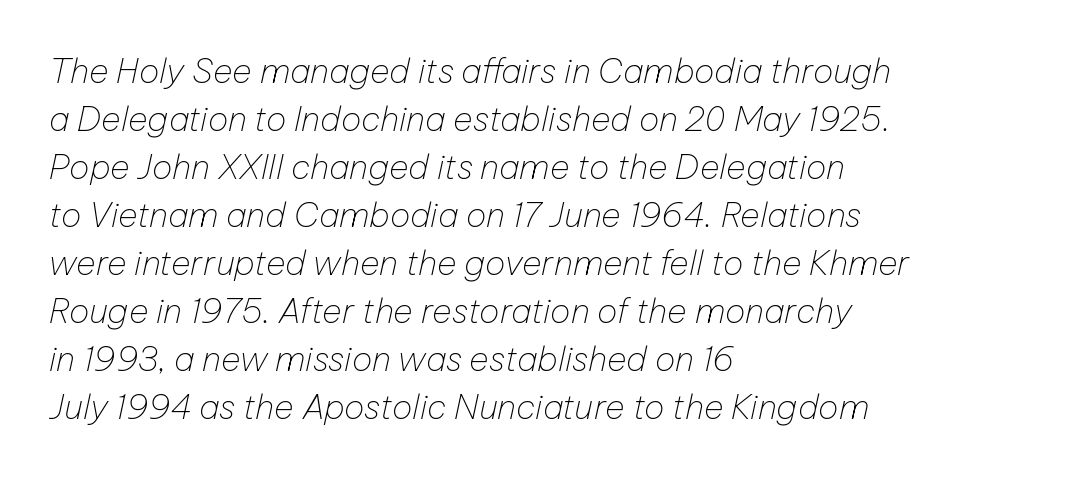
{"italic": "yes", "lean": "right", "slant_degrees": 12, "bold": "no", "weight": "thin", "width": "normal", "stroke_contrast": "low", "x_height": "medium", "monospaced": "no", "underline": "no", "align": "left", "line_spacing": "normal", "line_spacing_ratio": 1.41, "letter_spacing": "normal", "letter_spacing_em": 0.0, "glyph_px": 34}
